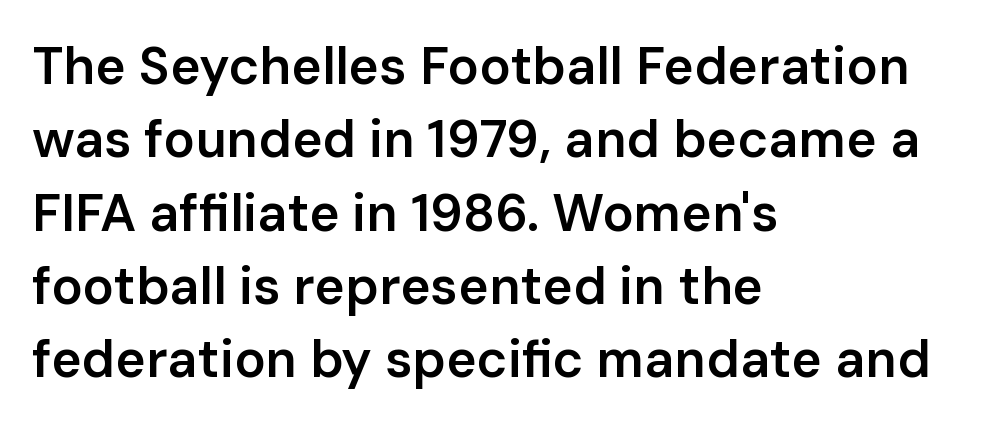
The image shows 52 px semibold sans-serif type, upright; set left-aligned, normal line spacing (1.41x), normal letter spacing, not underlined; low stroke contrast and a medium x-height.
